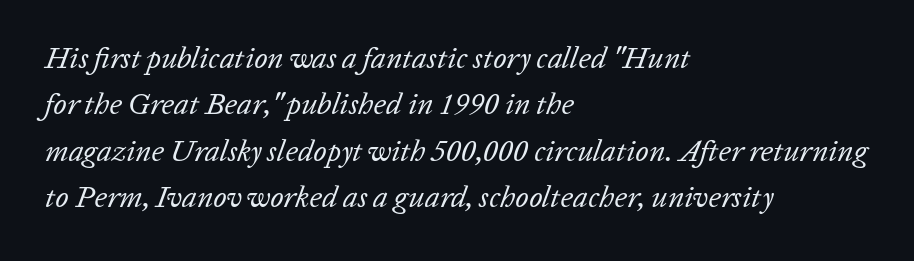
The image shows 30 px regular-weight type, italic (leaning right); set left-aligned, normal line spacing (1.55x), normal letter spacing, not underlined; low stroke contrast and a medium x-height.
